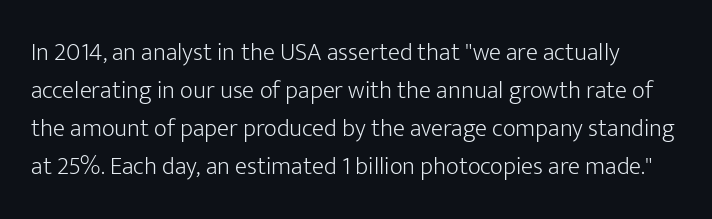
The image shows 25 px text type, upright; set normal line spacing (1.52x), normal letter spacing, not underlined.
